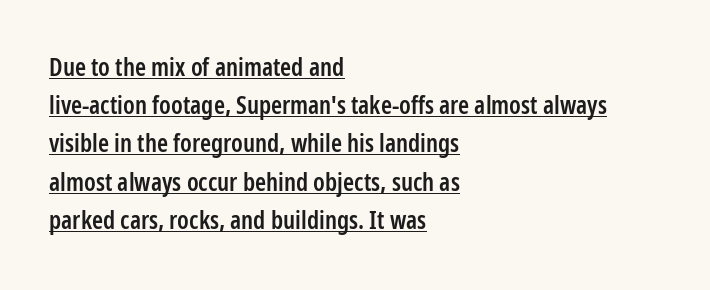
The image shows 25 px text type, upright; set left-aligned, normal line spacing (1.53x), normal letter spacing, underlined.
